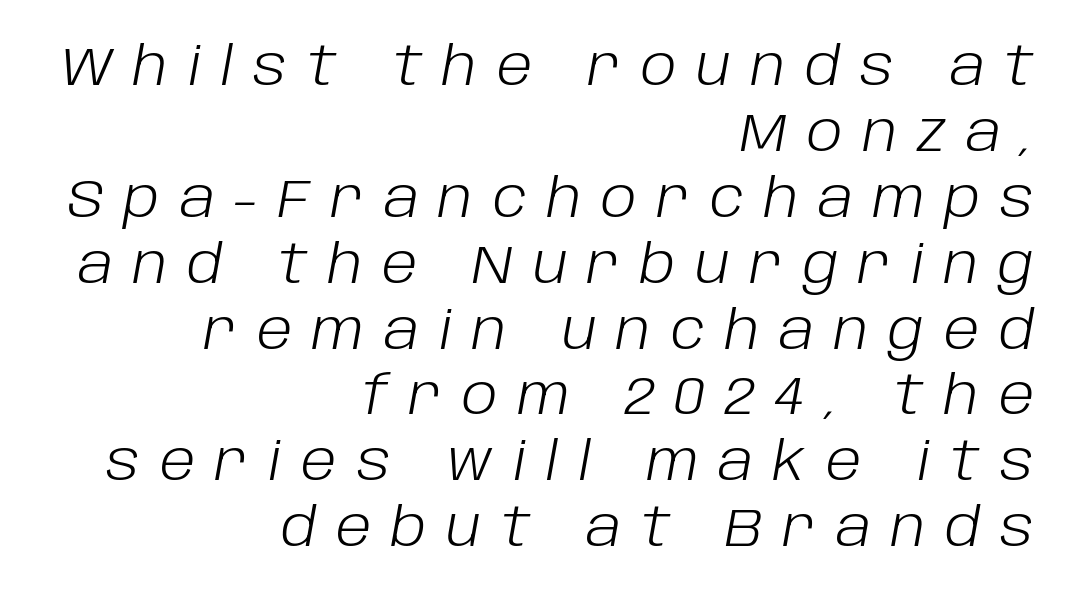
{"italic": "yes", "lean": "right", "slant_degrees": 10, "bold": "no", "weight": "light", "width": "normal", "stroke_contrast": "low", "x_height": "large", "monospaced": "no", "underline": "no", "align": "right", "line_spacing_ratio": 1.22, "letter_spacing": "wide", "letter_spacing_em": 0.37, "glyph_px": 54}
